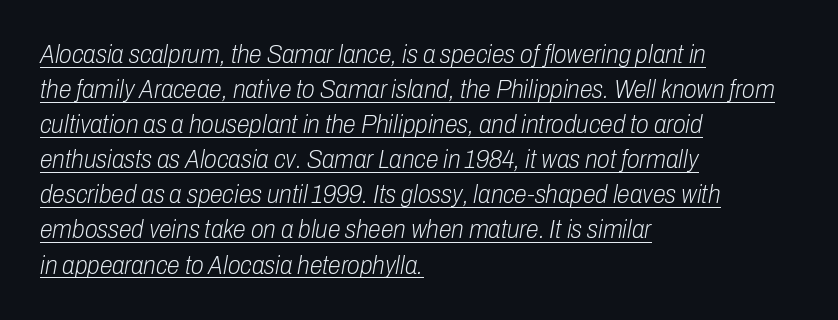
The image shows 26 px text type, italic (leaning right); set left-aligned, normal line spacing (1.35x), normal letter spacing, underlined.
